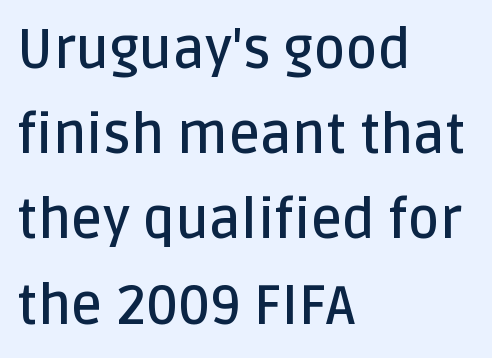
The image shows 55 px semibold sans-serif type, upright; set left-aligned, normal line spacing (1.55x), normal letter spacing, not underlined; low stroke contrast and a large x-height.
